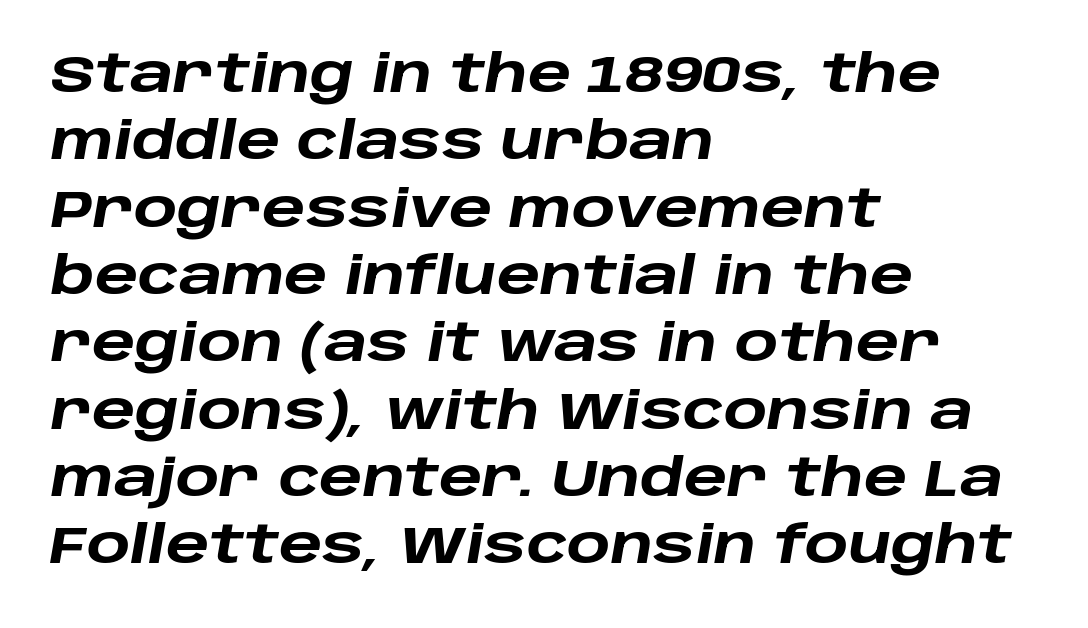
Q: Is the text bold? A: Yes.
Q: Is the text italic (slanted)? A: Yes, it leans right by about 10 degrees.
Q: Is the text underlined? A: No.
Q: How is the paragraph aligned? A: Left-aligned.
Q: Is the spacing between letters normal or unusually wide? A: Normal.
Q: Is the spacing between lines tight, normal or loose? A: Normal.
Q: Width (condensed, normal, or wide)? A: Wide.
Q: Stroke contrast? A: Low.
Q: x-height? A: Large.
Q: Monospaced? A: No.
